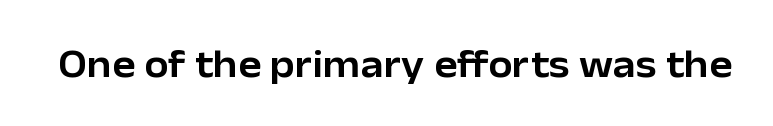
Vertical strokes here are truly vertical. Type without underlining. Here the designer chose a conventional face with non-uniform glyph widths. Font category for this specimen: sans-serif.
